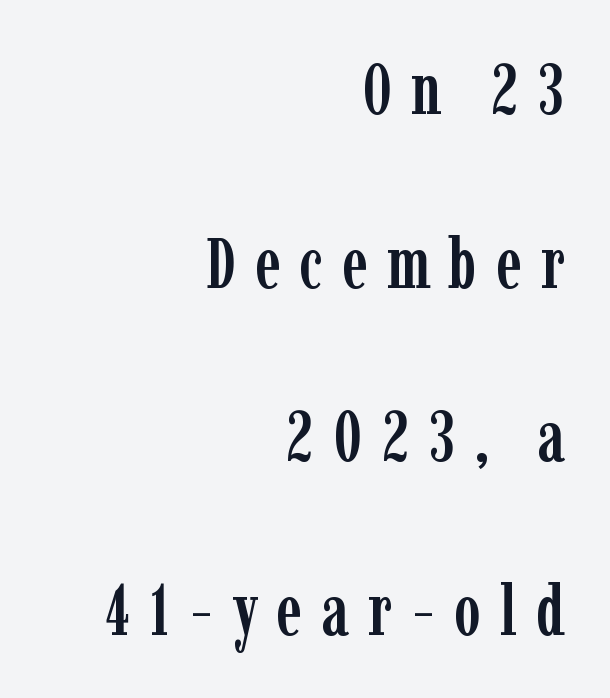
The characters display serif detailing at their extremities. No word sits above an underline. Successive baselines arrive slowly, with a big drop between each. These lines are rendered in a variable-pitch font.
